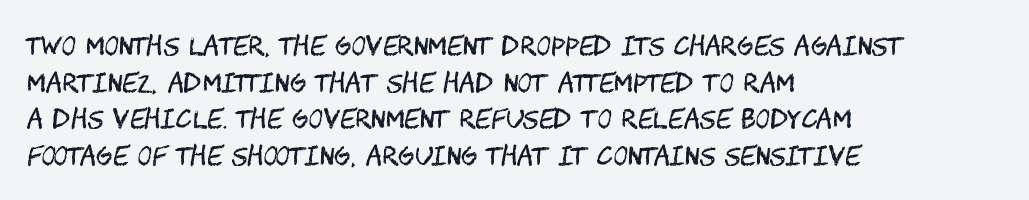
{"italic": "no", "bold": "no", "underline": "no", "align": "left", "line_spacing": "normal", "line_spacing_ratio": 1.47, "letter_spacing": "normal", "letter_spacing_em": 0.0, "glyph_px": 25}
